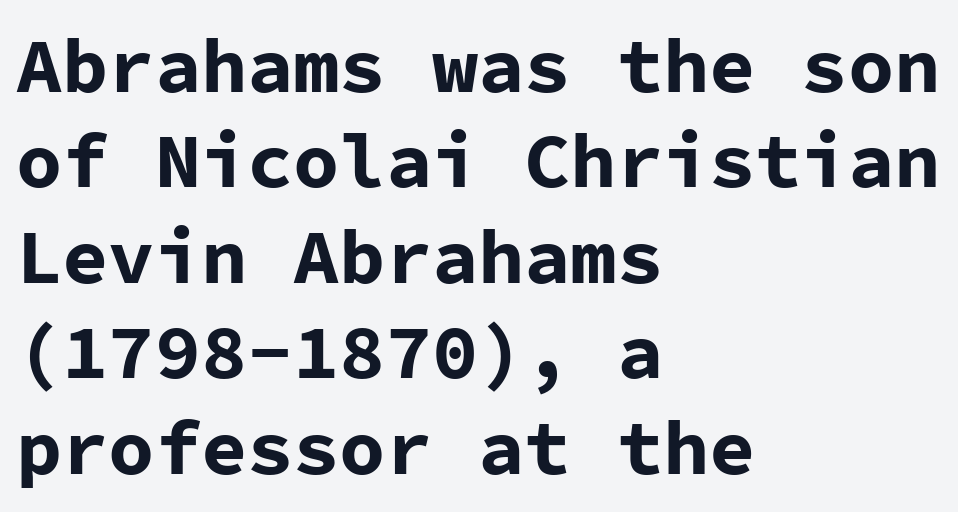
Q: Is the text bold? A: Yes.
Q: Is the text italic (slanted)? A: No, it is upright.
Q: Is the typeface a serif or a sans-serif typeface? A: Sans-serif.
Q: Is the text underlined? A: No.
Q: How is the paragraph aligned? A: Left-aligned.
Q: Is the spacing between letters normal or unusually wide? A: Normal.
Q: Width (condensed, normal, or wide)? A: Normal.
Q: Stroke contrast? A: Low.
Q: x-height? A: Medium.
Q: Monospaced? A: Yes.
